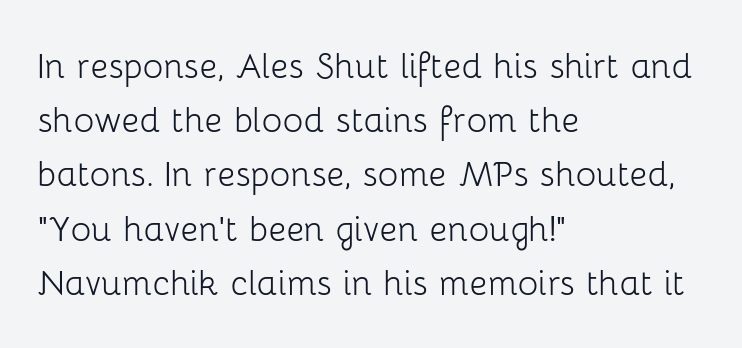
Q: Is the text bold? A: No.
Q: Is the text italic (slanted)? A: No, it is upright.
Q: Is the typeface a serif or a sans-serif typeface? A: Sans-serif.
Q: Is the text underlined? A: No.
Q: How is the paragraph aligned? A: Left-aligned.
Q: Is the spacing between letters normal or unusually wide? A: Normal.
Q: Is the spacing between lines tight, normal or loose? A: Normal.
Q: Width (condensed, normal, or wide)? A: Normal.
Q: Stroke contrast? A: Low.
Q: x-height? A: Medium.
Q: Monospaced? A: No.
